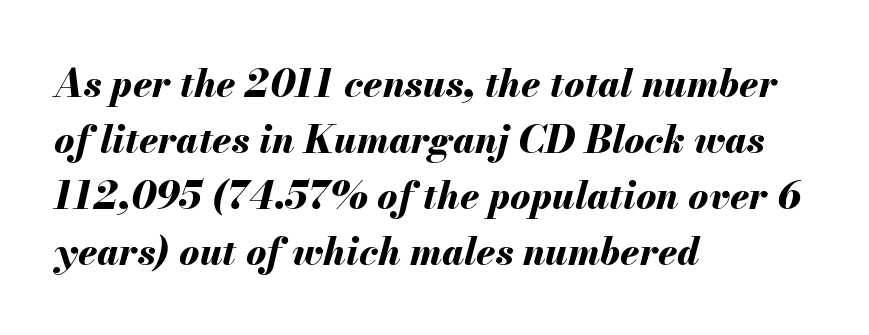
{"italic": "yes", "lean": "right", "slant_degrees": 13, "bold": "yes", "weight": "bold", "width": "normal", "stroke_contrast": "medium", "x_height": "small", "monospaced": "no", "underline": "no", "align": "left", "line_spacing": "normal", "line_spacing_ratio": 1.47, "letter_spacing": "normal", "letter_spacing_em": 0.0, "glyph_px": 38}
